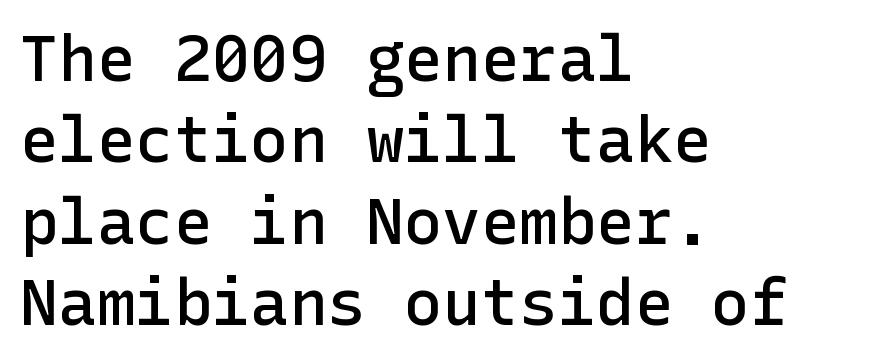
Q: Is the text bold? A: Semi-bold.
Q: Is the text italic (slanted)? A: No, it is upright.
Q: Is the typeface a serif or a sans-serif typeface? A: Sans-serif.
Q: Is the text underlined? A: No.
Q: How is the paragraph aligned? A: Left-aligned.
Q: Is the spacing between letters normal or unusually wide? A: Normal.
Q: Is the spacing between lines tight, normal or loose? A: Normal.
Q: Width (condensed, normal, or wide)? A: Normal.
Q: Stroke contrast? A: Low.
Q: x-height? A: Medium.
